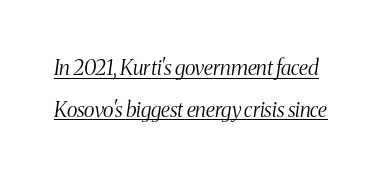
Q: Is the text bold? A: No.
Q: Is the text italic (slanted)? A: Yes, it leans right by about 8 degrees.
Q: Is the text underlined? A: Yes.
Q: Is the spacing between letters normal or unusually wide? A: Normal.
Q: Is the spacing between lines tight, normal or loose? A: Loose.
